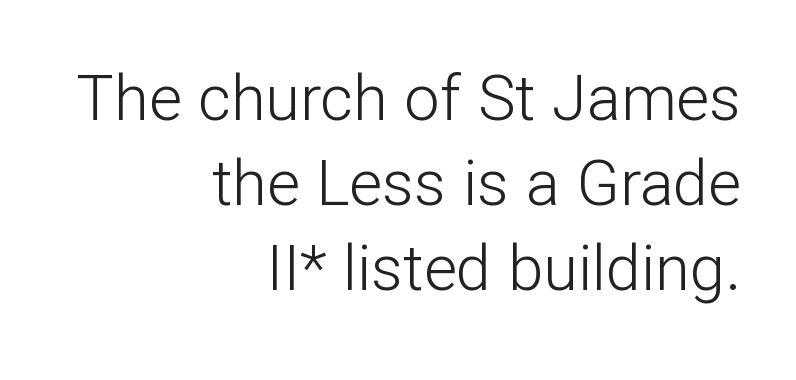
Q: Is the text bold? A: No.
Q: Is the text italic (slanted)? A: No, it is upright.
Q: Is the typeface a serif or a sans-serif typeface? A: Sans-serif.
Q: Is the text underlined? A: No.
Q: How is the paragraph aligned? A: Right-aligned.
Q: Is the spacing between letters normal or unusually wide? A: Normal.
Q: Is the spacing between lines tight, normal or loose? A: Normal.
Q: Width (condensed, normal, or wide)? A: Normal.
Q: Stroke contrast? A: Low.
Q: x-height? A: Medium.
Q: Monospaced? A: No.
